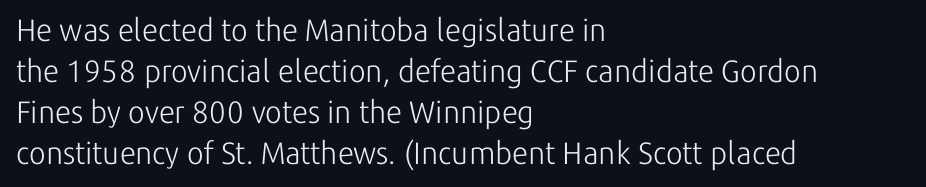
{"serif": "no", "italic": "no", "bold": "no", "weight": "light", "width": "normal", "stroke_contrast": "low", "x_height": "medium", "monospaced": "no", "underline": "no", "align": "left", "line_spacing": "normal", "line_spacing_ratio": 1.32, "letter_spacing": "normal", "letter_spacing_em": 0.0, "glyph_px": 31}
